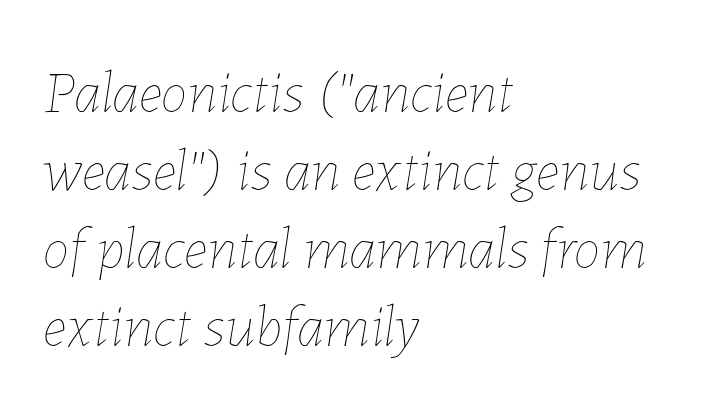
The image shows 60 px thin type, italic (leaning right); set left-aligned, normal line spacing (1.3x), normal letter spacing, not underlined; low stroke contrast and a medium x-height.
